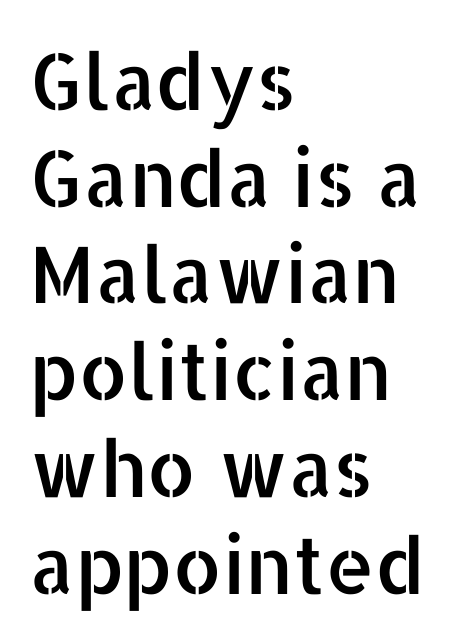
{"serif": "no", "italic": "no", "width": "normal", "stroke_contrast": "low", "x_height": "medium", "monospaced": "no", "underline": "no", "align": "left", "line_spacing_ratio": 1.24, "letter_spacing": "normal", "letter_spacing_em": 0.0, "glyph_px": 78}
